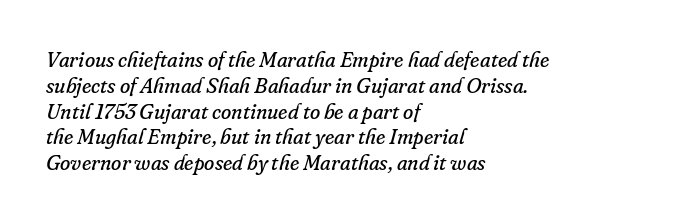
Stroke thickness stays within the range of a standard reading face or lighter. Alignment: flush left. The axis of the letterforms is tilted away from vertical. Check the space under the baseline: it is left empty. The rendering keeps characters at their native spacing.
